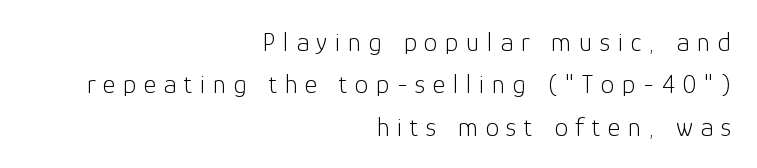
{"italic": "no", "bold": "no", "underline": "no", "align": "right", "line_spacing": "normal", "line_spacing_ratio": 1.57, "letter_spacing": "wide", "letter_spacing_em": 0.28, "glyph_px": 27}
